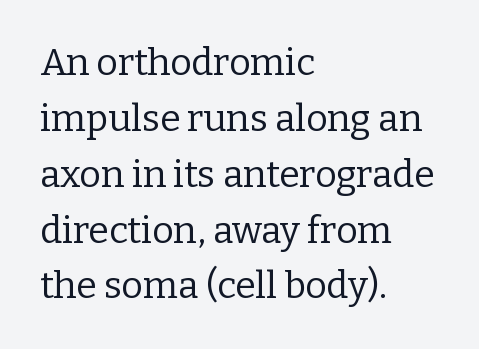
Q: Is the text bold? A: No.
Q: Is the text italic (slanted)? A: No, it is upright.
Q: Is the typeface a serif or a sans-serif typeface? A: Serif.
Q: Is the text underlined? A: No.
Q: How is the paragraph aligned? A: Left-aligned.
Q: Is the spacing between letters normal or unusually wide? A: Normal.
Q: Is the spacing between lines tight, normal or loose? A: Normal.
Q: Width (condensed, normal, or wide)? A: Normal.
Q: Stroke contrast? A: Low.
Q: x-height? A: Medium.
Q: Monospaced? A: No.
